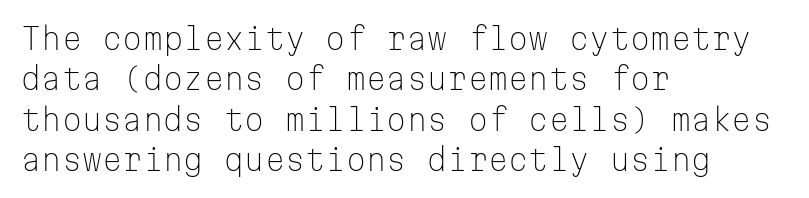
{"serif": "no", "italic": "no", "bold": "no", "weight": "light", "width": "normal", "stroke_contrast": "low", "x_height": "medium", "monospaced": "yes", "underline": "no", "align": "left", "line_spacing": "normal", "line_spacing_ratio": 1.39, "letter_spacing": "normal", "letter_spacing_em": 0.0, "glyph_px": 29}
